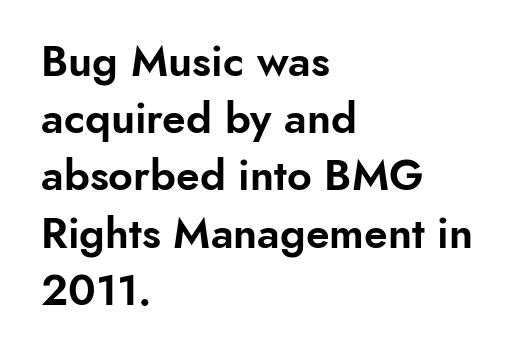
Q: Is the text italic (slanted)? A: No, it is upright.
Q: Is the typeface a serif or a sans-serif typeface? A: Sans-serif.
Q: Is the text underlined? A: No.
Q: How is the paragraph aligned? A: Left-aligned.
Q: Is the spacing between letters normal or unusually wide? A: Normal.
Q: Is the spacing between lines tight, normal or loose? A: Normal.
Q: Width (condensed, normal, or wide)? A: Normal.
Q: Stroke contrast? A: Low.
Q: x-height? A: Small.
Q: Monospaced? A: No.
